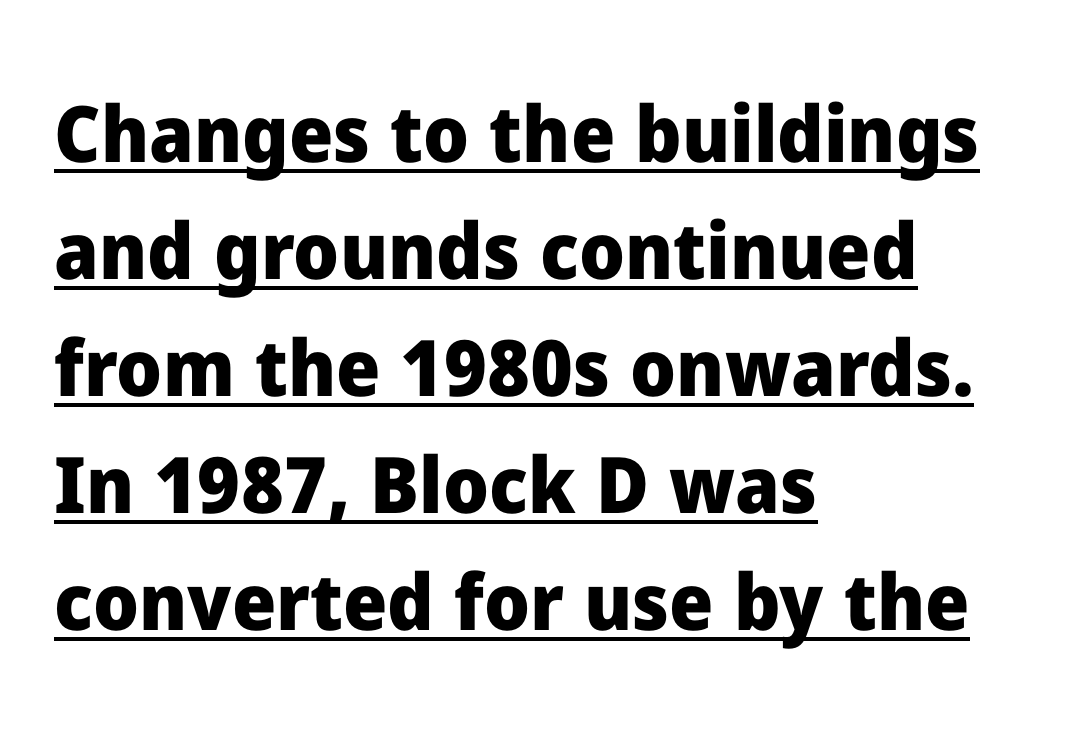
The image shows 78 px heavy sans-serif type, upright; set left-aligned, normal line spacing (1.5x), normal letter spacing, underlined; low stroke contrast and a medium x-height.
